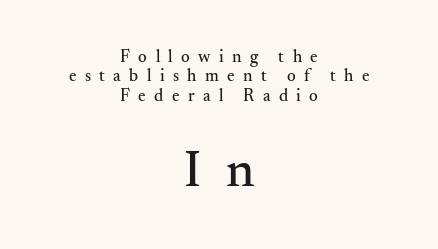
The image shows 51 px serif type, upright; set centered, tight line spacing (1.14x), unusually wide letter spacing (+0.49 em), not underlined; the second (bottom) block is 3.0x larger; medium stroke contrast and a small x-height.
